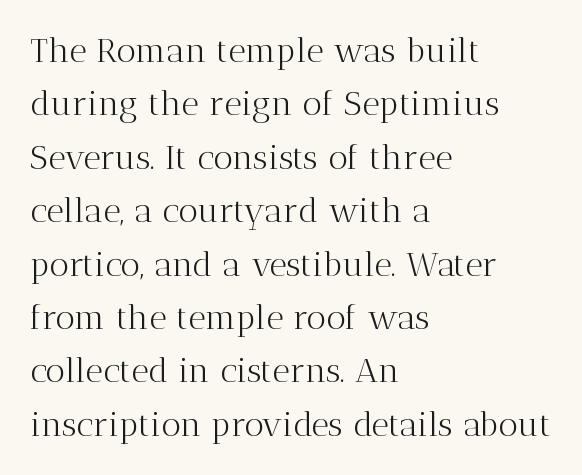
The typesetter chose a ragged-right arrangement here. Stroke thickness stays within the range of a standard reading face or lighter. Small tapered or slab feet sit at the stroke ends, so this counts as serif. Vertically, the passage feels balanced, rows spaced as you'd expect. Just letters on the line, the space beneath them empty. A typesetter would call this proportional, since set widths differ per character.
